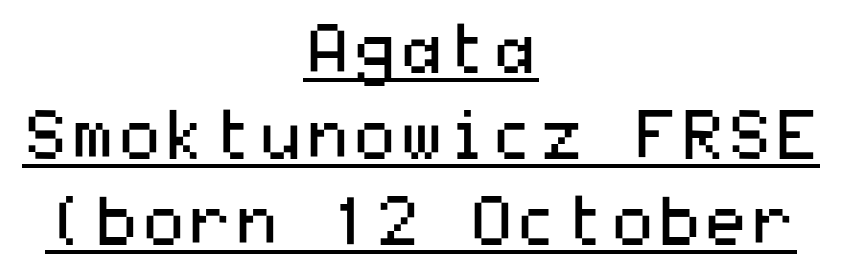
Caption: face not bold, strokes unweighted. Characters remain perfectly vertical along every line. Nothing sits at the stroke ends, so this counts as sans-serif. The vertical gap from one line to the next is medium. The paragraph shown floats in the horizontal middle. This rendering features underlined lettering.
